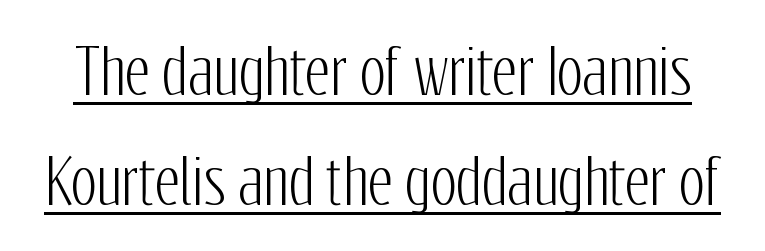
The image shows 61 px condensed sans-serif type, upright; set line spacing 1.8x, normal letter spacing, underlined; low stroke contrast and a medium x-height.
